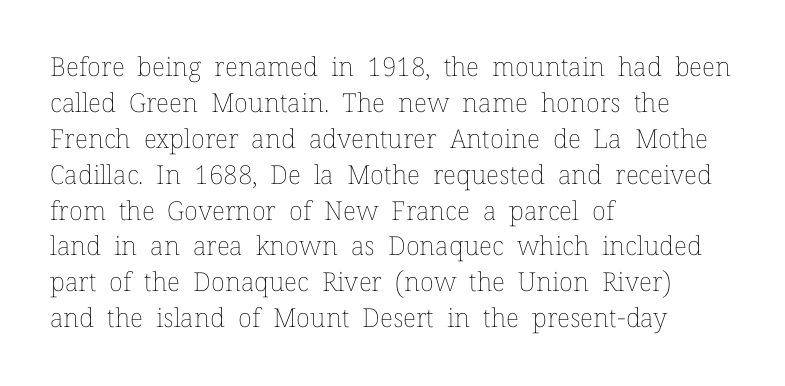
The characters are drawn with everyday or finer stroke widths. Line beginnings align vertically; line endings do not. Rule under the text: the space is simply empty. Words appear dense and cohesive because spacing is normal. Whoever set this chose a conventional vertical rhythm. Rendered with straight, roman letterforms.
